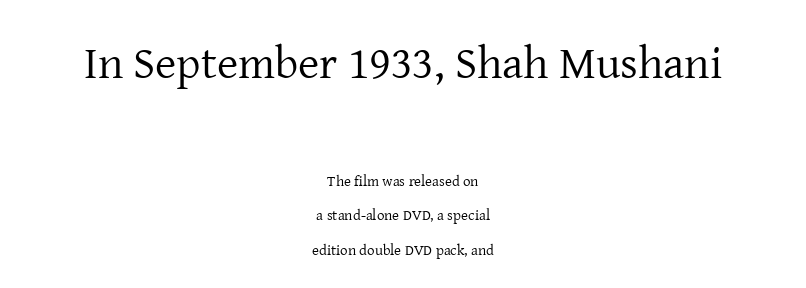
The image shows 46 px regular-weight serif type, upright; set centered, loose line spacing (2.29x), normal letter spacing, not underlined; the first (top) block is 3.07x larger; low stroke contrast and a medium x-height.
